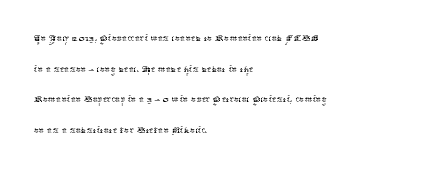
Q: Is the text bold? A: No.
Q: Is the text italic (slanted)? A: No, it is upright.
Q: Is the text underlined? A: No.
Q: How is the paragraph aligned? A: Left-aligned.
Q: Is the spacing between letters normal or unusually wide? A: Normal.
